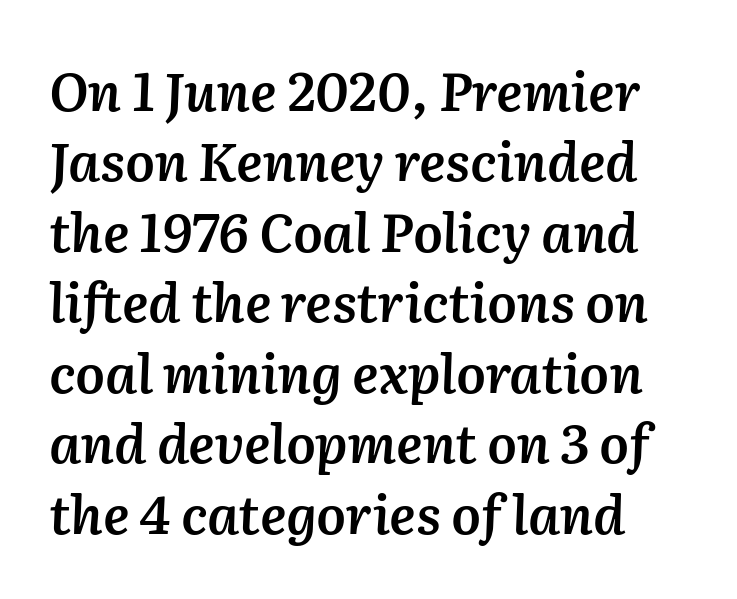
Q: Is the text bold? A: Semi-bold.
Q: Is the text italic (slanted)? A: Yes, it leans right by about 2 degrees.
Q: Is the text underlined? A: No.
Q: Is the spacing between letters normal or unusually wide? A: Normal.
Q: Is the spacing between lines tight, normal or loose? A: Normal.
Q: Width (condensed, normal, or wide)? A: Normal.
Q: Stroke contrast? A: Medium.
Q: x-height? A: Medium.
Q: Monospaced? A: No.
